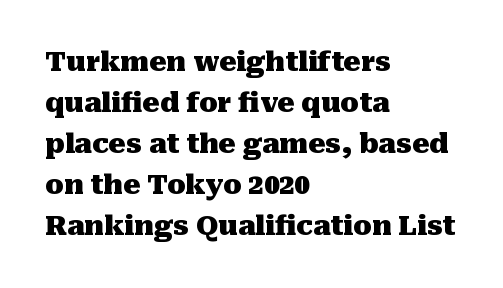
Line beginnings align vertically; line endings do not. Between one letter and the next there's only the usual sliver of space. Notice how descenders clear the ascenders below comfortably — that's standard leading. Does the lettering tilt? It doesn't — this is upright. Letters rest on an invisible, unmarked baseline.
